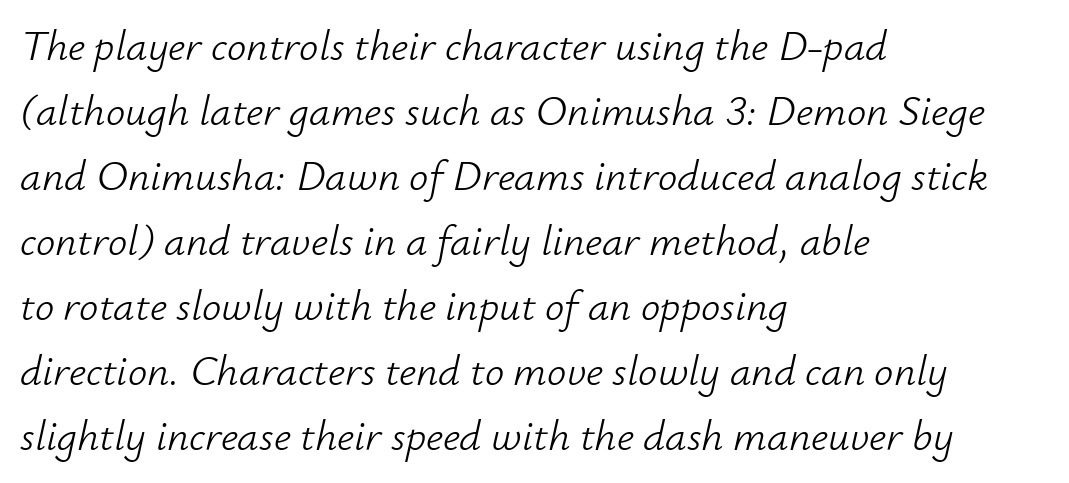
{"italic": "yes", "lean": "right", "slant_degrees": 12, "bold": "no", "weight": "light", "width": "normal", "stroke_contrast": "low", "x_height": "small", "monospaced": "no", "underline": "no", "align": "left", "line_spacing": "normal", "line_spacing_ratio": 1.51, "letter_spacing": "normal", "letter_spacing_em": 0.0, "glyph_px": 43}
